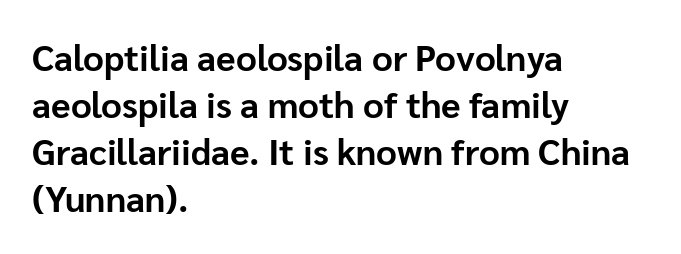
{"serif": "no", "italic": "no", "bold": "yes", "weight": "bold", "width": "normal", "stroke_contrast": "low", "x_height": "medium", "monospaced": "no", "underline": "no", "align": "left", "line_spacing": "normal", "line_spacing_ratio": 1.31, "letter_spacing": "normal", "letter_spacing_em": 0.0, "glyph_px": 36}
